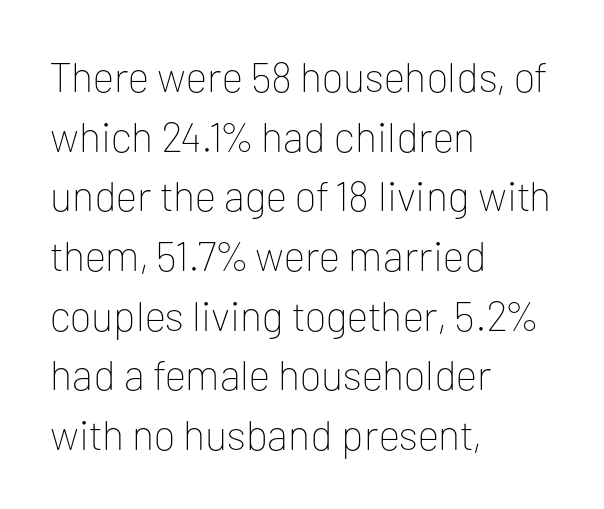
Posture: straight, roman, zero tilt. The gap between lines stays unmarked. You could not count columns in this text — the font is proportionally spaced. This rendering employs a face without finishing strokes, i.e., a sans-serif. The letterforms sit shoulder to shoulder at normal distance.
